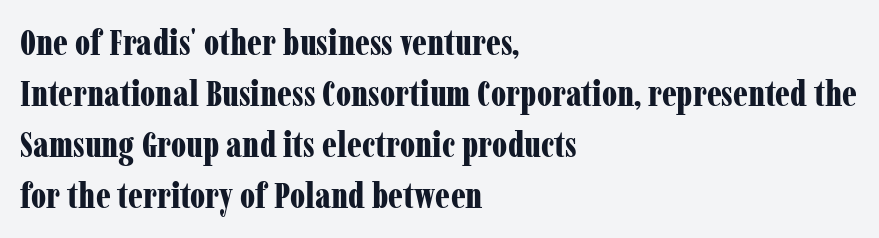
The image shows 36 px bold, condensed serif type, upright; set left-aligned, normal line spacing (1.42x), normal letter spacing, not underlined; low stroke contrast and a medium x-height.
